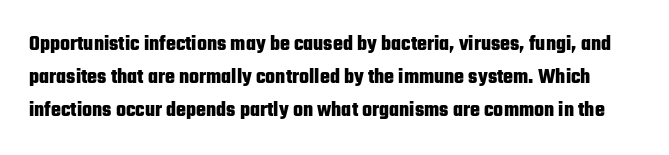
The area under the type is left untouched. This is the regular roman posture of the typeface. Each new line begins a customary step beneath the previous one. The letters are bold, with thick, heavy strokes. The horizontal fit of the characters is conventional and even.
